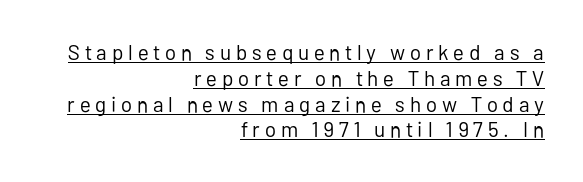
Q: Is the text bold? A: No.
Q: Is the text italic (slanted)? A: No, it is upright.
Q: Is the text underlined? A: Yes.
Q: How is the paragraph aligned? A: Right-aligned.
Q: Is the spacing between letters normal or unusually wide? A: Unusually wide.
